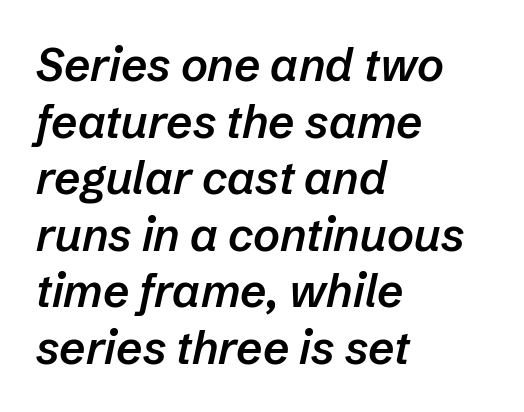
Notice how the passage keeps a crisp vertical edge on the left only. The type is set solid horizontally, with unmodified tracking. Notice how the stems are inclined rather than vertical — that's the hallmark of italics. Varying glyph widths throughout — classic text-font behaviour.
